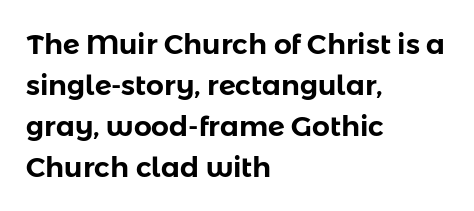
{"serif": "no", "italic": "no", "width": "normal", "stroke_contrast": "low", "x_height": "medium", "monospaced": "no", "underline": "no", "align": "left", "line_spacing": "normal", "line_spacing_ratio": 1.46, "letter_spacing": "normal", "letter_spacing_em": 0.0, "glyph_px": 28}
